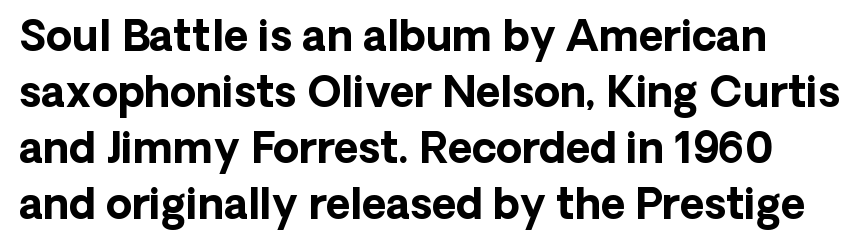
{"serif": "no", "italic": "no", "bold": "yes", "weight": "bold", "width": "normal", "stroke_contrast": "low", "x_height": "medium", "monospaced": "no", "underline": "no", "line_spacing": "normal", "line_spacing_ratio": 1.33, "letter_spacing": "normal", "letter_spacing_em": 0.0, "glyph_px": 42}
